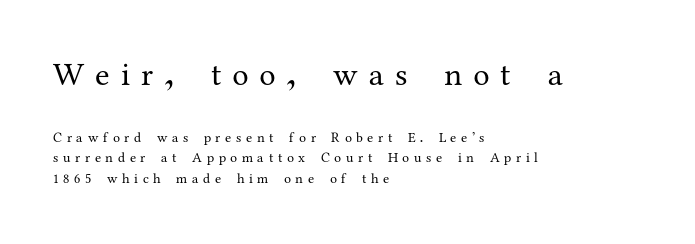
The image shows 33 px regular-weight serif type, upright; set left-aligned, normal line spacing (1.47x), unusually wide letter spacing (+0.33 em), not underlined; the first (top) block is 2.36x larger; medium stroke contrast and a medium x-height.
